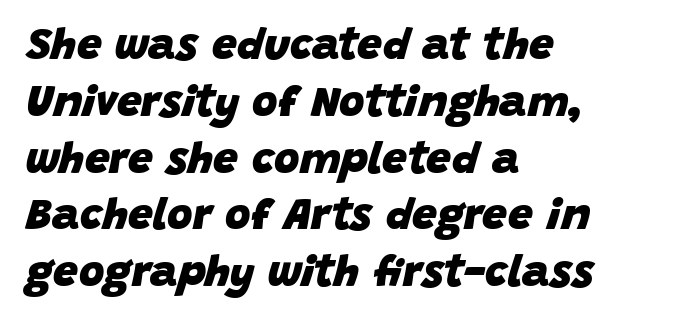
The image shows 44 px heavy type, italic (leaning right); set left-aligned, normal line spacing (1.29x), normal letter spacing, not underlined; low stroke contrast and a large x-height.
